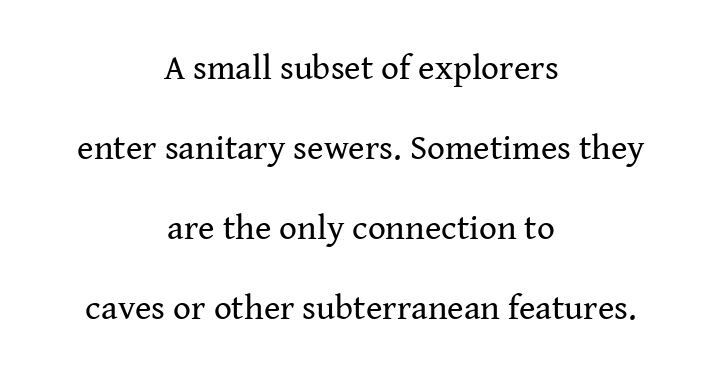
{"serif": "yes", "italic": "no", "bold": "no", "weight": "regular", "width": "normal", "stroke_contrast": "medium", "x_height": "medium", "monospaced": "no", "underline": "no", "align": "center", "line_spacing": "loose", "line_spacing_ratio": 2.29, "letter_spacing": "normal", "letter_spacing_em": 0.0, "glyph_px": 35}
